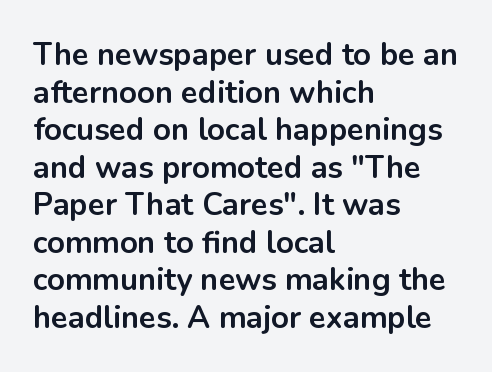
Q: Is the text bold? A: Yes.
Q: Is the text italic (slanted)? A: No, it is upright.
Q: Is the typeface a serif or a sans-serif typeface? A: Sans-serif.
Q: Is the text underlined? A: No.
Q: How is the paragraph aligned? A: Left-aligned.
Q: Is the spacing between letters normal or unusually wide? A: Normal.
Q: Width (condensed, normal, or wide)? A: Normal.
Q: Stroke contrast? A: Low.
Q: x-height? A: Medium.
Q: Monospaced? A: No.
